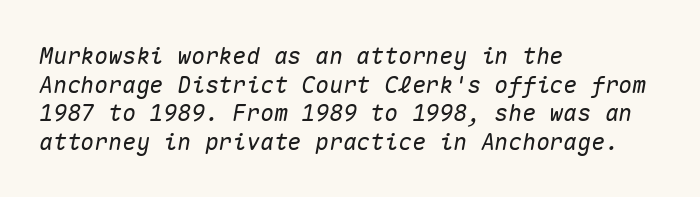
Words float on clear page, feet unadorned. The paragraph has a hard left edge and a soft right edge. Observe the ordinary spacing: letters are neighbours, not strangers. Characters are canted at an angle relative to the baseline's perpendicular.
